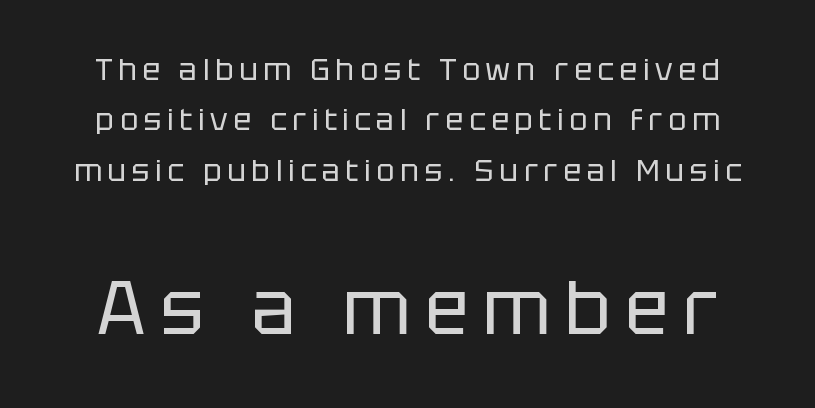
{"serif": "no", "italic": "no", "bold": "no", "weight": "regular", "width": "normal", "stroke_contrast": "low", "x_height": "large", "monospaced": "no", "underline": "no", "line_spacing": "normal", "line_spacing_ratio": 1.68, "larger_block": "second", "size_ratio": 2.47, "glyph_px": 74}
